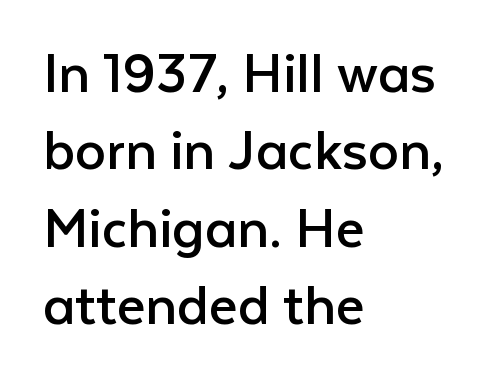
Characters remain perfectly vertical along every line. No word sits above an underline. You could not count columns in this text — the font is proportionally spaced. Unlike a traditional serif, this face leaves its strokes unadorned. Tracking here is standard; glyphs follow each other at the usual distance. These lines sit exactly where default settings would place them.
